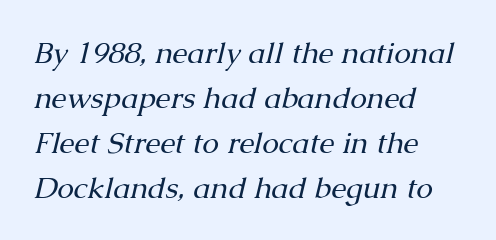
Q: Is the text bold? A: No.
Q: Is the text italic (slanted)? A: Yes, it leans right by about 13 degrees.
Q: Is the typeface a serif or a sans-serif typeface? A: Serif.
Q: Is the text underlined? A: No.
Q: How is the paragraph aligned? A: Left-aligned.
Q: Is the spacing between letters normal or unusually wide? A: Normal.
Q: Is the spacing between lines tight, normal or loose? A: Normal.
Q: Width (condensed, normal, or wide)? A: Normal.
Q: Stroke contrast? A: Medium.
Q: x-height? A: Medium.
Q: Monospaced? A: No.
